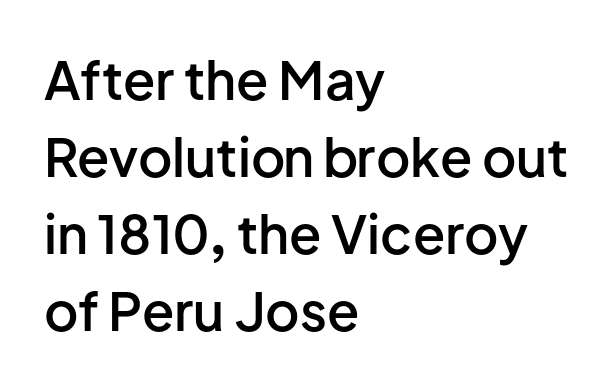
{"serif": "no", "italic": "no", "bold": "semi", "weight": "semibold", "width": "normal", "stroke_contrast": "low", "x_height": "medium", "monospaced": "no", "underline": "no", "align": "left", "line_spacing": "normal", "line_spacing_ratio": 1.45, "letter_spacing": "normal", "letter_spacing_em": 0.0, "glyph_px": 53}
